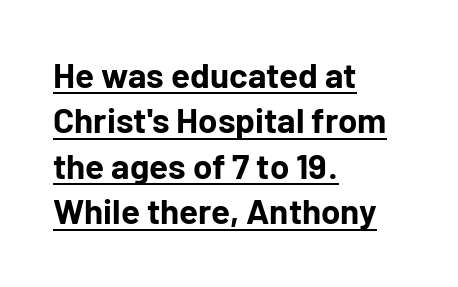
The letters advance in unequal steps, a hallmark of proportional type. The typesetting leans heavy: a genuine bold. There is no visible air inserted between adjacent glyphs. The paragraph has a hard left edge and a soft right edge.
